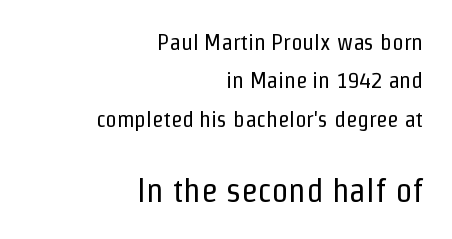
{"serif": "no", "italic": "no", "bold": "no", "weight": "regular", "width": "condensed", "stroke_contrast": "low", "x_height": "medium", "monospaced": "no", "underline": "no", "align": "right", "line_spacing": "normal", "line_spacing_ratio": 1.67, "letter_spacing": "normal", "letter_spacing_em": 0.0, "larger_block": "second", "size_ratio": 1.48, "glyph_px": 34}
